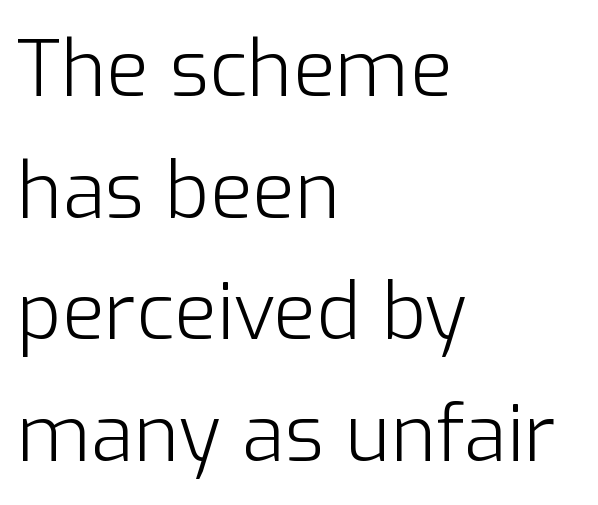
{"serif": "no", "italic": "no", "bold": "no", "weight": "light", "width": "normal", "stroke_contrast": "low", "x_height": "medium", "monospaced": "no", "underline": "no", "align": "left", "line_spacing": "normal", "line_spacing_ratio": 1.56, "letter_spacing": "normal", "letter_spacing_em": 0.0, "glyph_px": 78}
